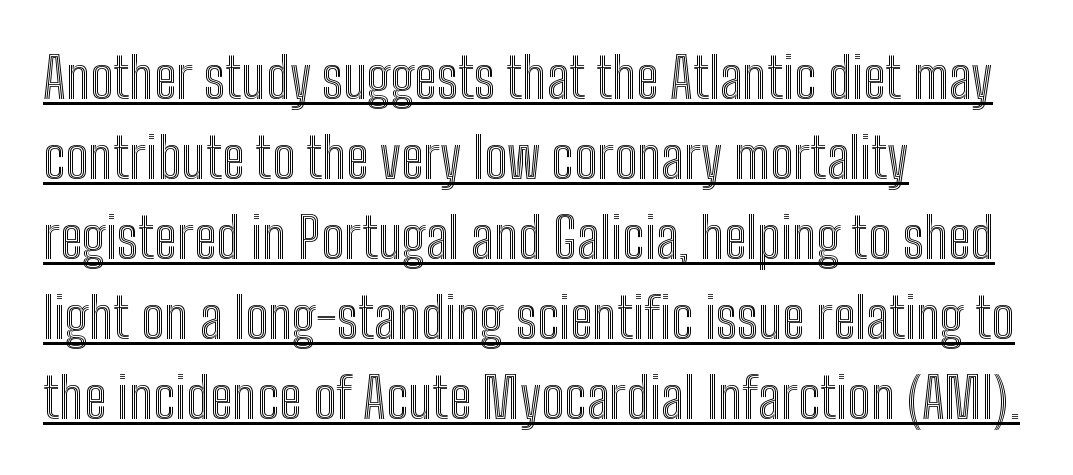
Q: Is the text italic (slanted)? A: No, it is upright.
Q: Is the text underlined? A: Yes.
Q: How is the paragraph aligned? A: Left-aligned.
Q: Is the spacing between letters normal or unusually wide? A: Normal.
Q: Is the spacing between lines tight, normal or loose? A: Normal.
Q: Width (condensed, normal, or wide)? A: Condensed.
Q: x-height? A: Medium.
Q: Monospaced? A: No.
